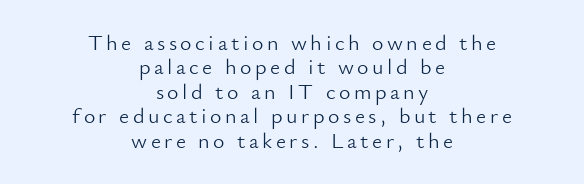
Letters have the restrained weight of plain body copy at most. Each line is balanced around a shared central axis. The glyphs are unaccompanied by any horizontal stroke below them. Summary of vertical rhythm: compact, with narrow interline spacing. When letters stand straight like this, we call the style roman or upright.
